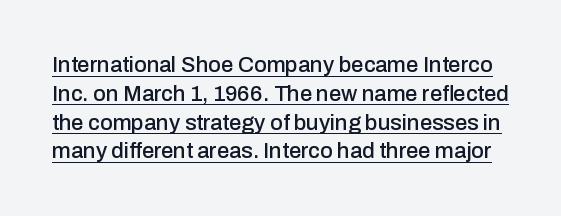
{"italic": "no", "underline": "yes", "line_spacing": "normal", "line_spacing_ratio": 1.31, "letter_spacing": "normal", "letter_spacing_em": 0.0, "glyph_px": 22}
